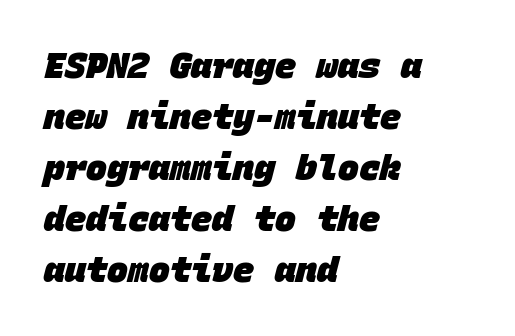
Q: Is the text bold? A: Yes.
Q: Is the typeface a serif or a sans-serif typeface? A: Sans-serif.
Q: Is the text underlined? A: No.
Q: How is the paragraph aligned? A: Left-aligned.
Q: Is the spacing between letters normal or unusually wide? A: Normal.
Q: Is the spacing between lines tight, normal or loose? A: Normal.
Q: Width (condensed, normal, or wide)? A: Normal.
Q: Stroke contrast? A: Low.
Q: x-height? A: Large.
Q: Monospaced? A: Yes.
